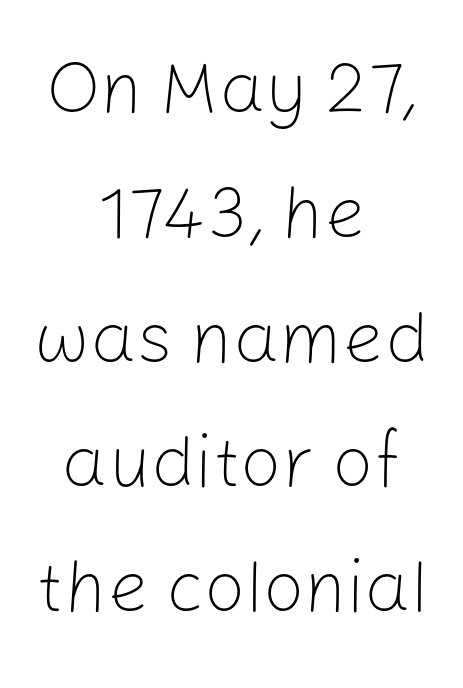
Q: Is the text bold? A: No.
Q: Is the text italic (slanted)? A: No, it is upright.
Q: Is the typeface a serif or a sans-serif typeface? A: Sans-serif.
Q: Is the text underlined? A: No.
Q: How is the paragraph aligned? A: Centered.
Q: Is the spacing between letters normal or unusually wide? A: Normal.
Q: Width (condensed, normal, or wide)? A: Normal.
Q: Stroke contrast? A: Low.
Q: x-height? A: Medium.
Q: Monospaced? A: No.
